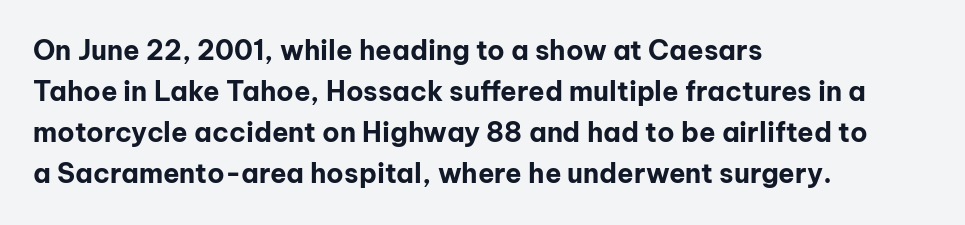
Q: Is the text bold? A: Yes.
Q: Is the text italic (slanted)? A: No, it is upright.
Q: Is the text underlined? A: No.
Q: How is the paragraph aligned? A: Left-aligned.
Q: Is the spacing between letters normal or unusually wide? A: Normal.
Q: Is the spacing between lines tight, normal or loose? A: Normal.
